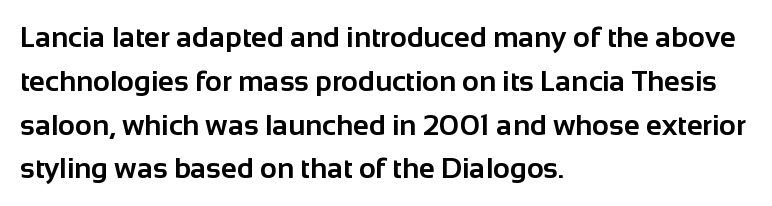
The image shows 29 px bold sans-serif type, upright; set left-aligned, normal line spacing (1.51x), normal letter spacing, not underlined; low stroke contrast and a medium x-height.
